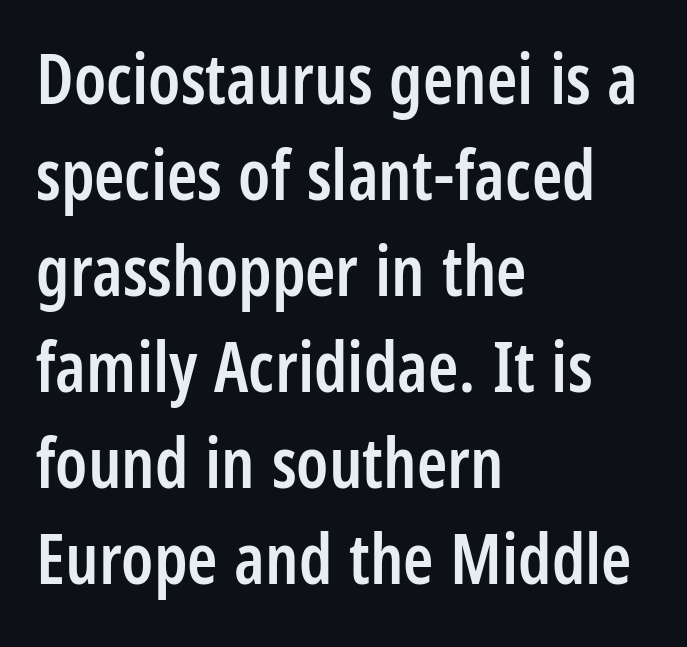
{"serif": "no", "italic": "no", "bold": "semi", "weight": "semibold", "width": "condensed", "stroke_contrast": "low", "x_height": "large", "monospaced": "no", "underline": "no", "align": "left", "line_spacing": "normal", "line_spacing_ratio": 1.39, "letter_spacing": "normal", "letter_spacing_em": 0.0, "glyph_px": 69}
